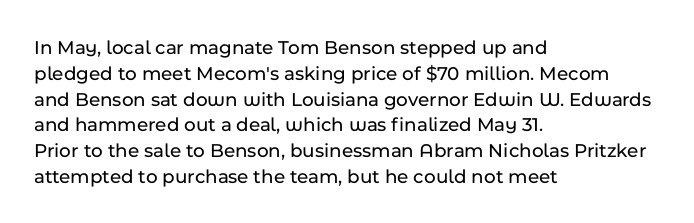
{"italic": "no", "underline": "no", "align": "left", "line_spacing": "normal", "line_spacing_ratio": 1.29, "letter_spacing": "normal", "letter_spacing_em": 0.0, "glyph_px": 20}
